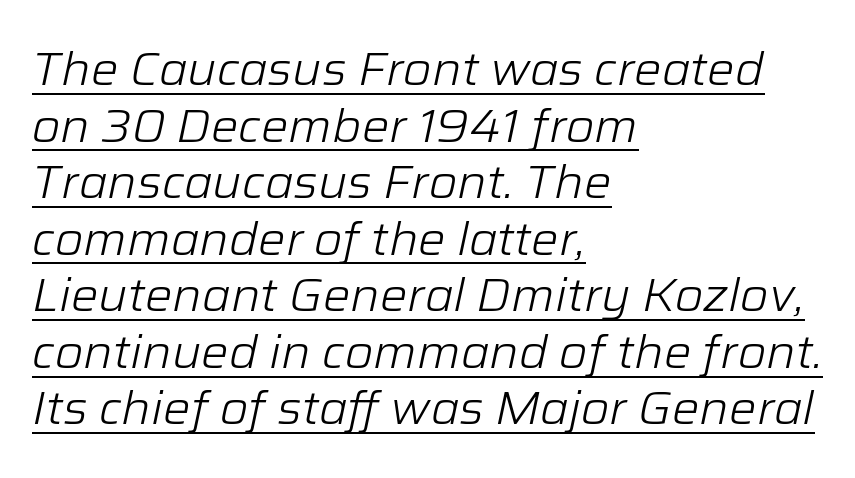
The image shows 46 px light type, italic (leaning right); set left-aligned, line spacing 1.23x, normal letter spacing, underlined; low stroke contrast and a medium x-height.
